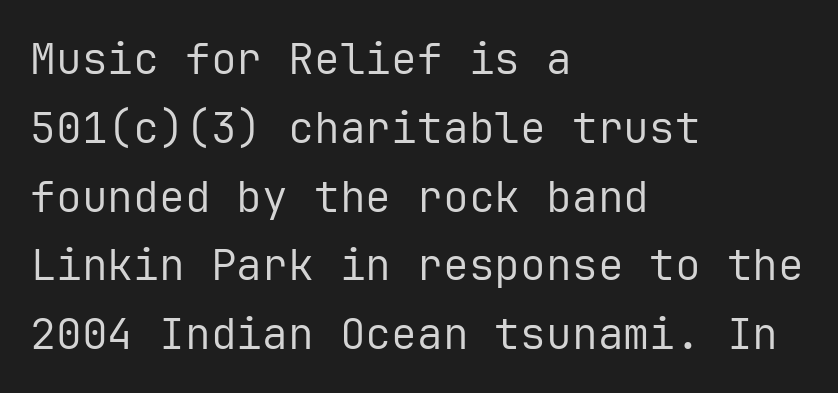
{"serif": "no", "italic": "no", "bold": "no", "weight": "regular", "width": "normal", "stroke_contrast": "low", "x_height": "medium", "monospaced": "yes", "underline": "no", "align": "left", "line_spacing": "normal", "line_spacing_ratio": 1.6, "letter_spacing": "normal", "letter_spacing_em": 0.0, "glyph_px": 43}
